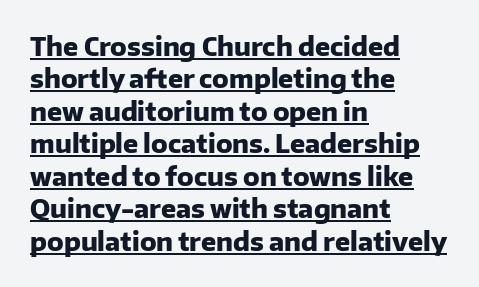
The image shows 25 px bold type, upright; set left-aligned, normal line spacing (1.3x), normal letter spacing, underlined.
